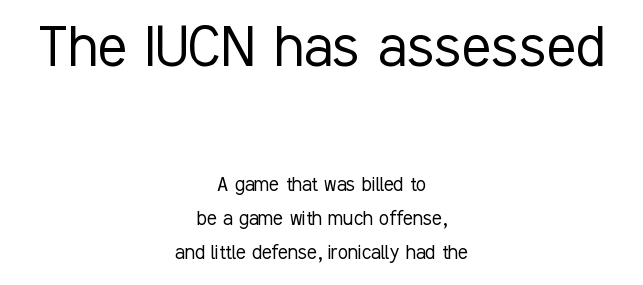
Q: Is the text bold? A: No.
Q: Is the text italic (slanted)? A: No, it is upright.
Q: Is the typeface a serif or a sans-serif typeface? A: Sans-serif.
Q: Is the text underlined? A: No.
Q: How is the paragraph aligned? A: Centered.
Q: Is the spacing between letters normal or unusually wide? A: Normal.
Q: Is the spacing between lines tight, normal or loose? A: Normal.
Q: Which block of text is set in a larger size, the first (top) or the second (bottom)? A: The first (top) one.
Q: Width (condensed, normal, or wide)? A: Condensed.
Q: Stroke contrast? A: Low.
Q: x-height? A: Medium.
Q: Monospaced? A: No.
